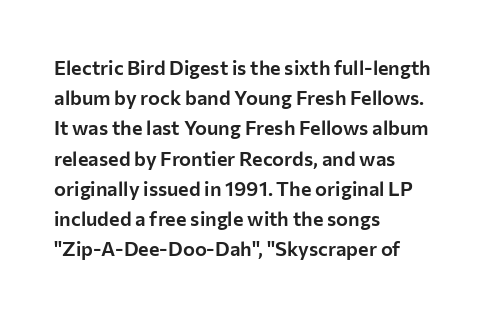
Words float on clear page, feet unadorned. Quick note: not italic, upright. Is there much room between lines? A standard amount, neither cramped nor airy. This sample is left-justified, so line endings fall wherever the words run out. Between one letter and the next there's only the usual sliver of space.
